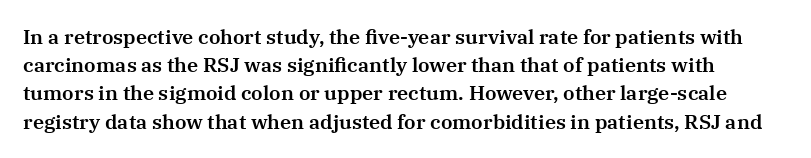
The image shows 20 px text type, upright; set normal line spacing (1.41x), normal letter spacing, not underlined.
